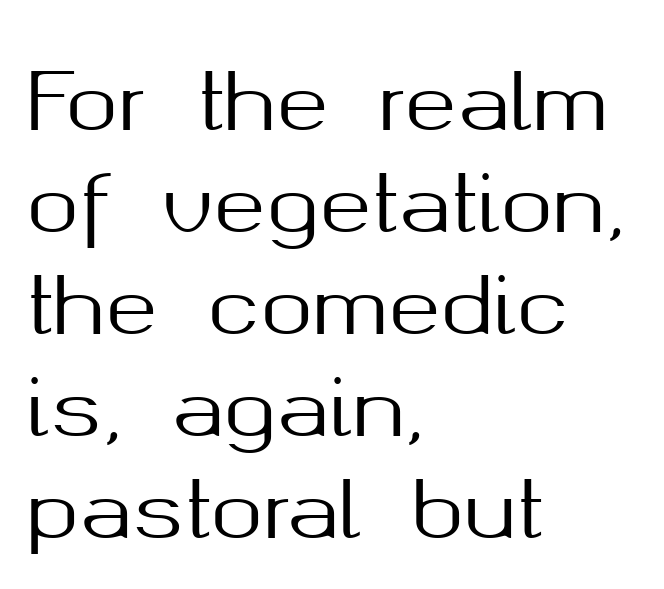
Q: Is the text italic (slanted)? A: No, it is upright.
Q: Is the typeface a serif or a sans-serif typeface? A: Sans-serif.
Q: Is the text underlined? A: No.
Q: How is the paragraph aligned? A: Left-aligned.
Q: Is the spacing between letters normal or unusually wide? A: Normal.
Q: Is the spacing between lines tight, normal or loose? A: Normal.
Q: Width (condensed, normal, or wide)? A: Normal.
Q: Stroke contrast? A: Medium.
Q: x-height? A: Medium.
Q: Monospaced? A: No.
